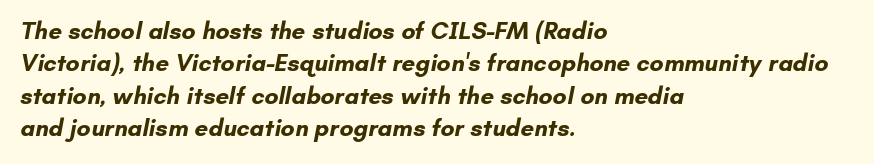
The image shows 24 px bold type; set left-aligned, normal line spacing (1.35x), normal letter spacing, not underlined.
